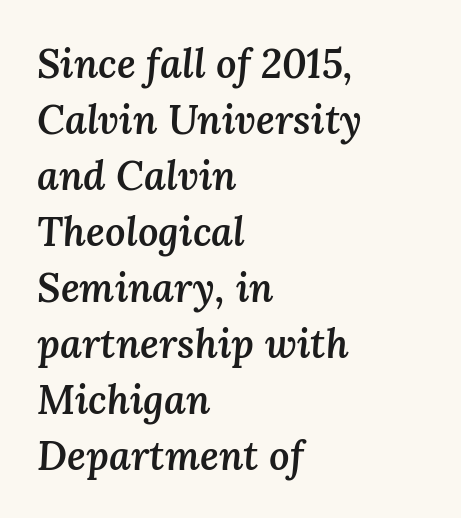
Q: Is the text bold? A: Semi-bold.
Q: Is the text italic (slanted)? A: Yes, it leans right by about 3 degrees.
Q: Is the text underlined? A: No.
Q: How is the paragraph aligned? A: Left-aligned.
Q: Is the spacing between letters normal or unusually wide? A: Normal.
Q: Is the spacing between lines tight, normal or loose? A: Normal.
Q: Width (condensed, normal, or wide)? A: Normal.
Q: Stroke contrast? A: Medium.
Q: x-height? A: Medium.
Q: Monospaced? A: No.
